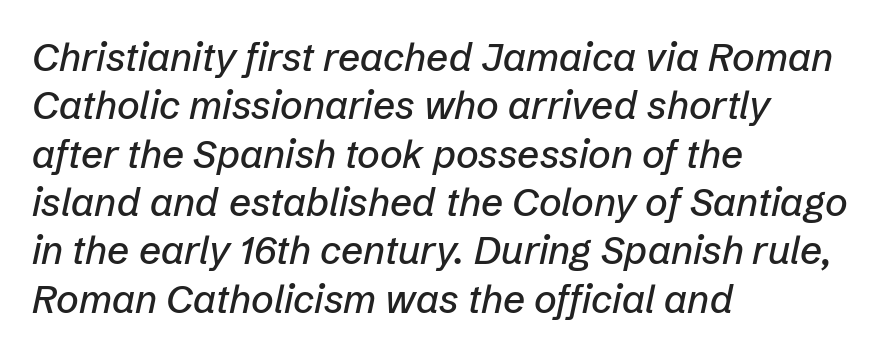
The image shows 39 px text type, italic (leaning right); set left-aligned, line spacing 1.24x, normal letter spacing, not underlined; low stroke contrast and a medium x-height.
